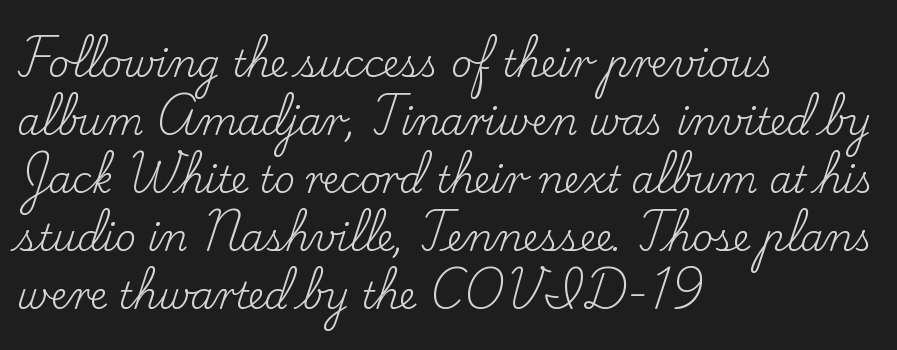
Q: Is the text bold? A: No.
Q: Is the text italic (slanted)? A: Yes.
Q: Is the typeface a serif or a sans-serif typeface? A: Serif.
Q: Is the text underlined? A: No.
Q: How is the paragraph aligned? A: Left-aligned.
Q: Is the spacing between letters normal or unusually wide? A: Normal.
Q: Is the spacing between lines tight, normal or loose? A: Normal.
Q: Width (condensed, normal, or wide)? A: Normal.
Q: Stroke contrast? A: Low.
Q: x-height? A: Small.
Q: Monospaced? A: No.
